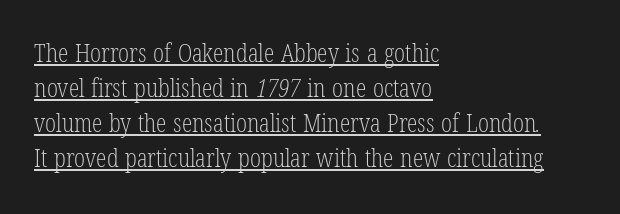
{"bold": "no", "underline": "yes", "align": "left", "line_spacing": "normal", "line_spacing_ratio": 1.34, "letter_spacing": "normal", "letter_spacing_em": 0.0, "glyph_px": 26}
